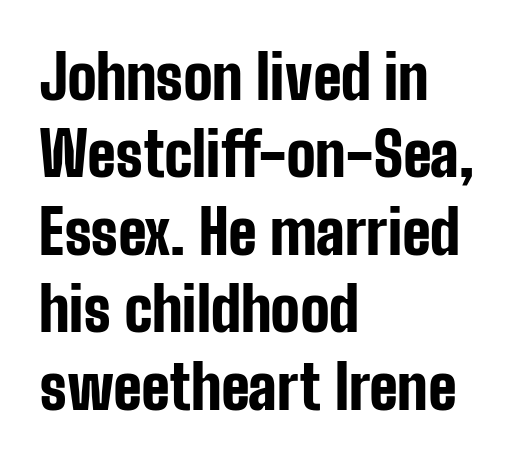
Each word holds together tightly as a unit, with standard inter-letter gaps. The area under the type is left untouched. Students, this is bold: see how much ink each stroke carries. Line spacing here is normal.
